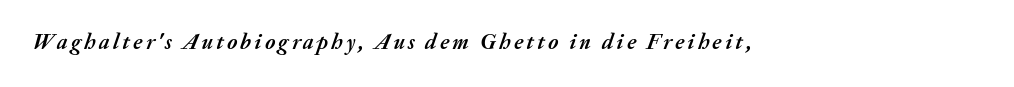
Looking at the ascenders, they clearly lean. Just letters on the line, the space beneath them empty. Heft: maximum for text — a bold.
